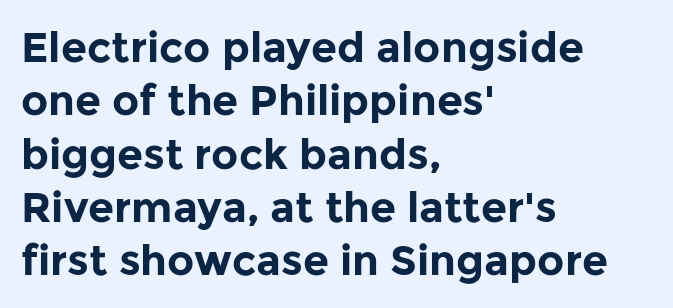
{"serif": "no", "italic": "no", "bold": "yes", "weight": "bold", "width": "normal", "stroke_contrast": "low", "x_height": "medium", "monospaced": "no", "underline": "no", "align": "left", "line_spacing": "normal", "line_spacing_ratio": 1.27, "letter_spacing": "normal", "letter_spacing_em": 0.0, "glyph_px": 42}
